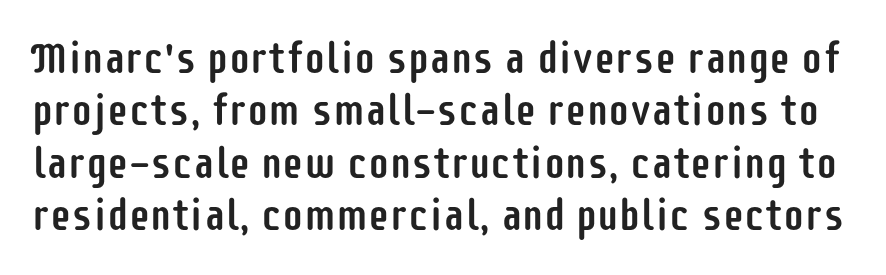
Serif or sans? Sans — the stroke terminals are bare. The passage shown has conventional tracking throughout. Looks like regular typesetting: each glyph gets only the width it needs. In terms of posture, this sample is upright. The words here are not underlined.
